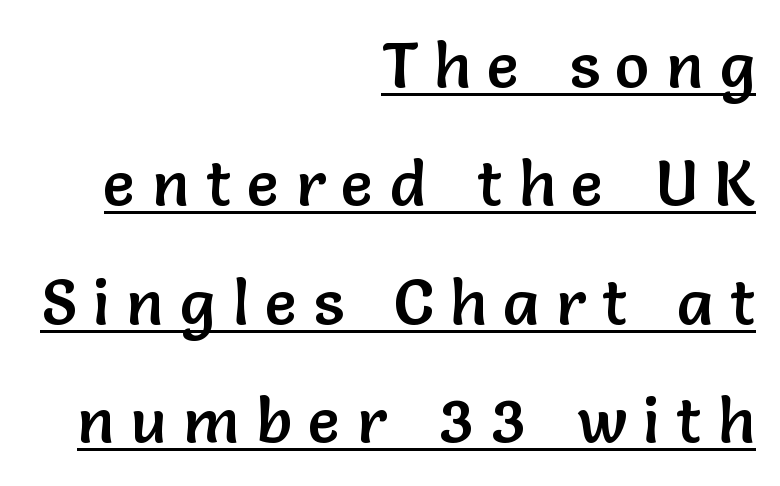
Caption: multi-line text, flush right, ragged left. The line texture is sparse and dotted thanks to wide tracking. Font category for this specimen: sans-serif. Character widths vary here, with narrow letters taking less room than wide ones.
